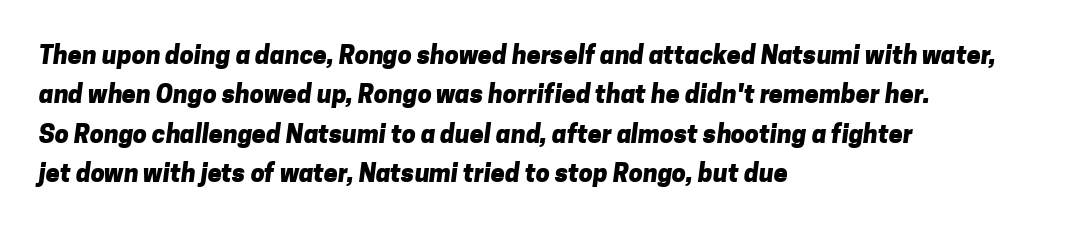
Q: Is the text bold? A: Yes.
Q: Is the text underlined? A: No.
Q: How is the paragraph aligned? A: Left-aligned.
Q: Is the spacing between letters normal or unusually wide? A: Normal.
Q: Is the spacing between lines tight, normal or loose? A: Normal.
